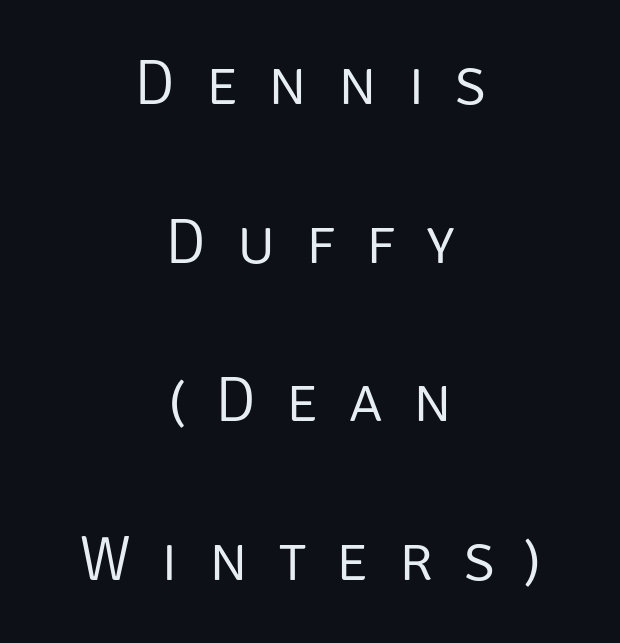
{"serif": "no", "italic": "no", "bold": "no", "weight": "light", "width": "normal", "stroke_contrast": "low", "x_height": "large", "monospaced": "no", "underline": "no", "align": "center", "line_spacing": "loose", "line_spacing_ratio": 2.48, "letter_spacing": "wide", "letter_spacing_em": 0.48, "glyph_px": 64}
